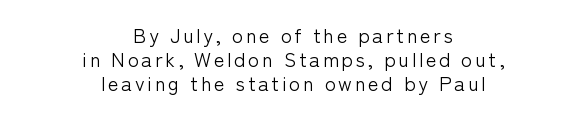
The image shows 20 px text type, upright; set centered, line spacing 1.19x, not underlined.
